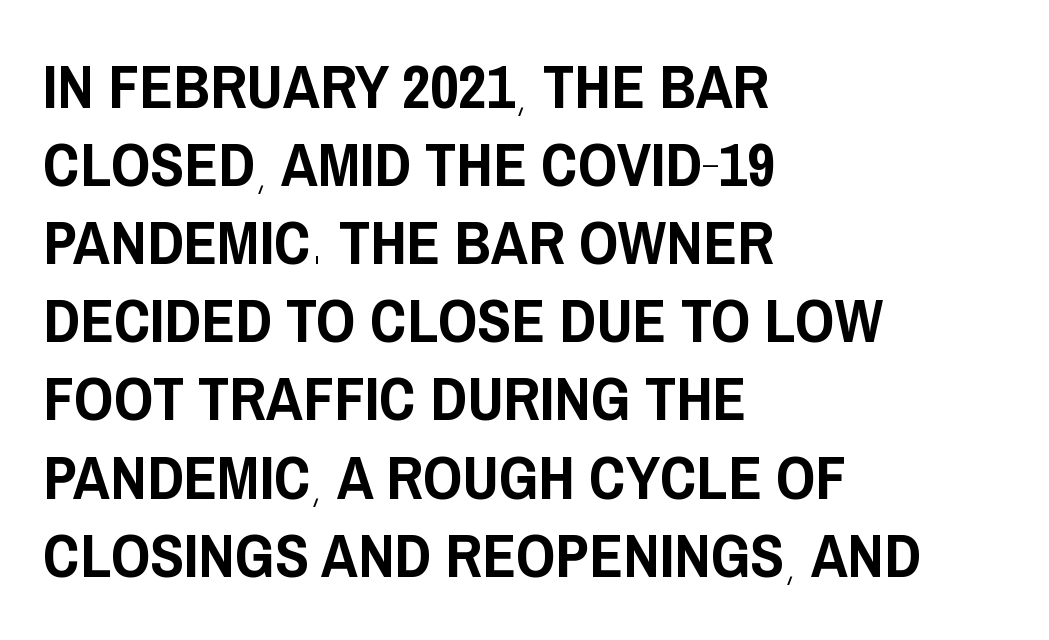
Q: Is the text italic (slanted)? A: No, it is upright.
Q: Is the typeface a serif or a sans-serif typeface? A: Sans-serif.
Q: Is the text underlined? A: No.
Q: How is the paragraph aligned? A: Left-aligned.
Q: Is the spacing between letters normal or unusually wide? A: Normal.
Q: Is the spacing between lines tight, normal or loose? A: Normal.
Q: Width (condensed, normal, or wide)? A: Condensed.
Q: Stroke contrast? A: Low.
Q: x-height? A: Large.
Q: Monospaced? A: No.
